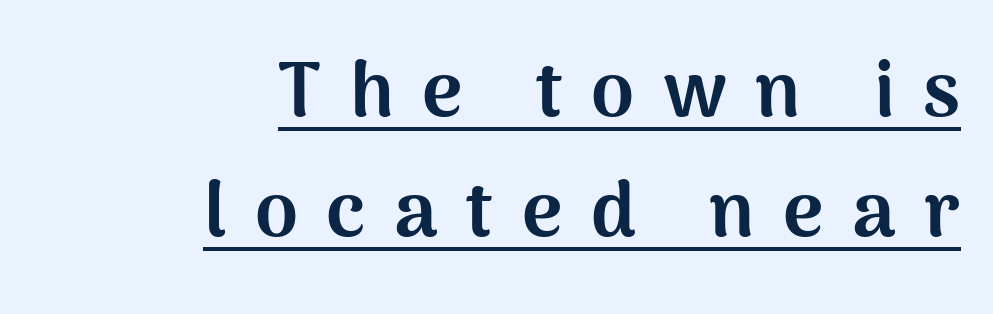
The image shows 77 px bold sans-serif type, upright; set right-aligned, normal line spacing (1.56x), unusually wide letter spacing (+0.37 em), underlined; medium stroke contrast and a medium x-height.
